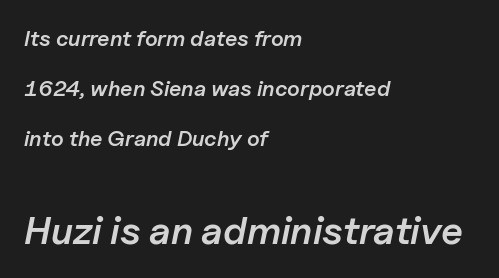
The image shows 39 px semibold type, italic (leaning right); set left-aligned, loose line spacing (2.28x), normal letter spacing, not underlined; the second (bottom) block is 1.77x larger; low stroke contrast and a medium x-height.
